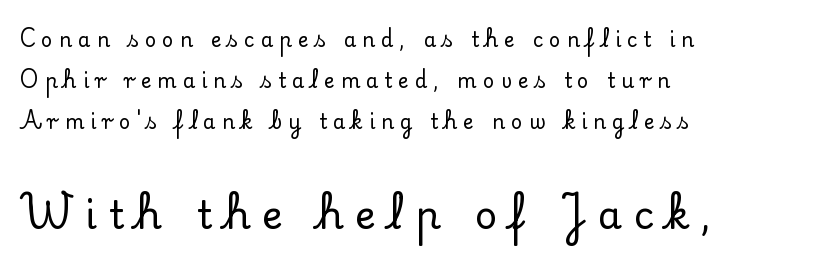
The image shows 39 px serif type, upright; set left-aligned, loose line spacing (2.06x), unusually wide letter spacing (+0.3 em), not underlined; the second (bottom) block is 1.95x larger; low stroke contrast and a small x-height.
